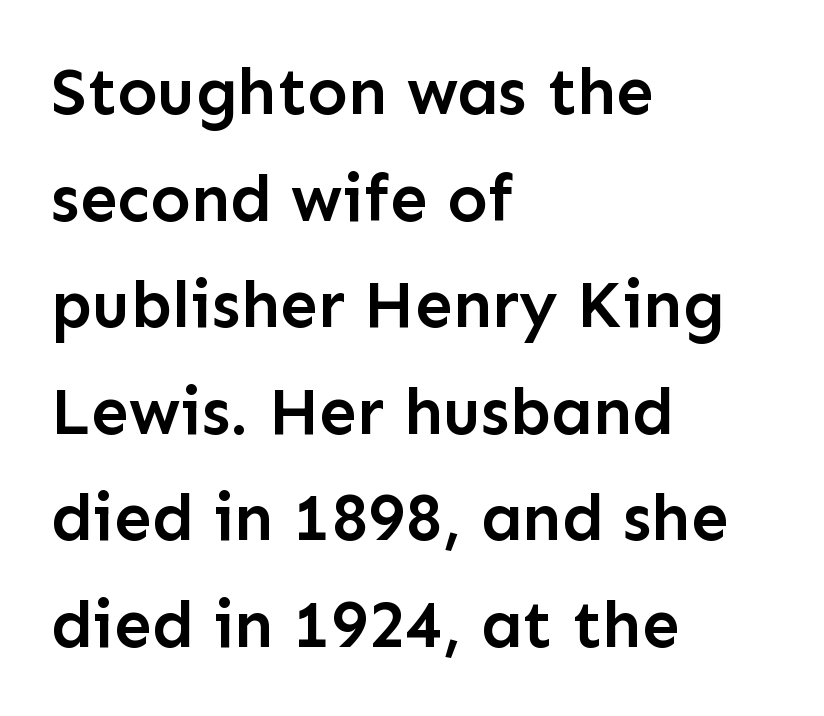
Q: Is the text bold? A: Semi-bold.
Q: Is the text italic (slanted)? A: No, it is upright.
Q: Is the typeface a serif or a sans-serif typeface? A: Sans-serif.
Q: Is the text underlined? A: No.
Q: How is the paragraph aligned? A: Left-aligned.
Q: Is the spacing between letters normal or unusually wide? A: Normal.
Q: Is the spacing between lines tight, normal or loose? A: Normal.
Q: Width (condensed, normal, or wide)? A: Normal.
Q: Stroke contrast? A: Low.
Q: x-height? A: Medium.
Q: Monospaced? A: No.
